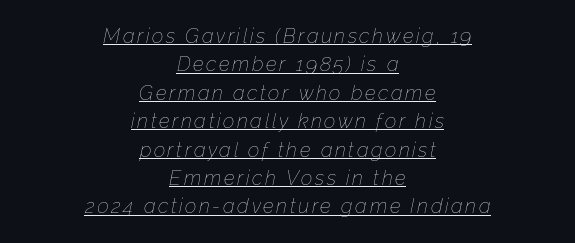
Characters are canted at an angle relative to the baseline's perpendicular. The text block is weighted toward neither margin, spreading evenly from the middle. A baseline rule has been typeset under these characters. The rendering uses a moderate line-height, typical for paragraphs. The typeface has the unassuming heft of standard copy or less.
